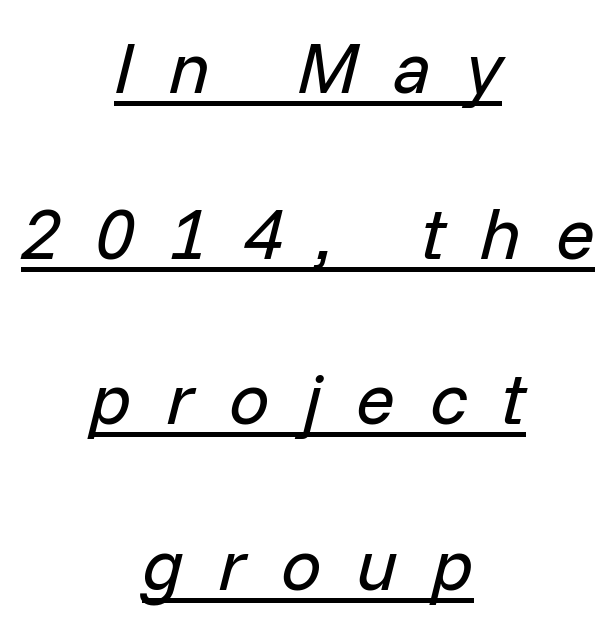
Q: Is the text bold? A: No.
Q: Is the text italic (slanted)? A: Yes, it leans right by about 14 degrees.
Q: Is the text underlined? A: Yes.
Q: How is the paragraph aligned? A: Centered.
Q: Is the spacing between letters normal or unusually wide? A: Unusually wide.
Q: Is the spacing between lines tight, normal or loose? A: Loose.
Q: Width (condensed, normal, or wide)? A: Normal.
Q: Stroke contrast? A: Low.
Q: x-height? A: Medium.
Q: Monospaced? A: No.
